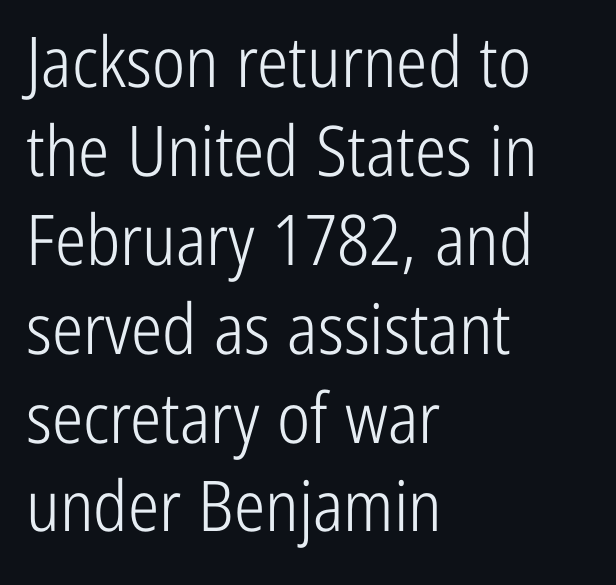
Unbolded letterforms with no extra heft. A normal amount of white space separates one row of letters from the next. Horizontally, the lines are justified to the leading edge only. Underlining? Definitely not there. Each word holds together tightly as a unit, with standard inter-letter gaps.
